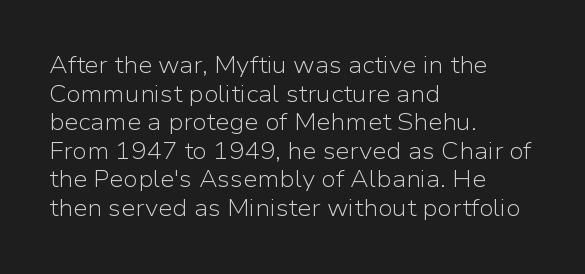
Beneath every word, the page is bare. On a weight scale, this lands at 450 or below. Look at the tracking — it's just the regular setting, nothing added. The typesetter chose a ragged-right arrangement here. Upright lettering throughout.
